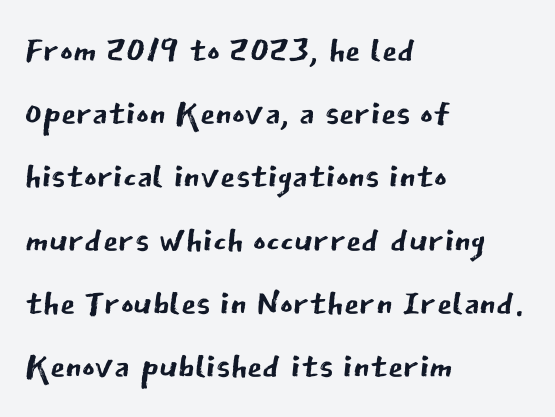
{"serif": "no", "italic": "no", "bold": "no", "weight": "regular", "width": "normal", "stroke_contrast": "low", "x_height": "medium", "monospaced": "no", "underline": "no", "align": "left", "line_spacing": "normal", "line_spacing_ratio": 1.29, "letter_spacing": "normal", "letter_spacing_em": 0.0, "glyph_px": 49}
